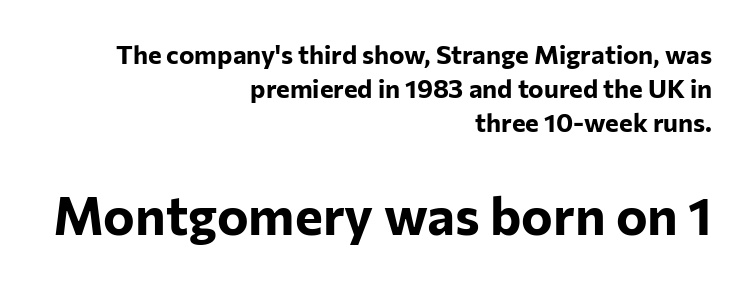
The image shows 53 px bold sans-serif type, upright; set right-aligned, normal line spacing (1.3x), normal letter spacing, not underlined; the second (bottom) block is 2.04x larger; low stroke contrast and a medium x-height.
